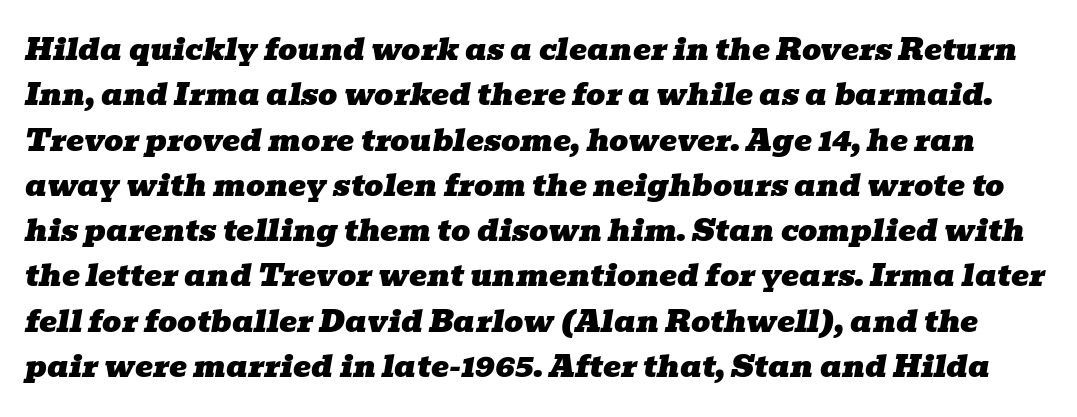
Q: Is the text italic (slanted)? A: Yes, it leans right by about 10 degrees.
Q: Is the typeface a serif or a sans-serif typeface? A: Serif.
Q: Is the text underlined? A: No.
Q: Is the spacing between letters normal or unusually wide? A: Normal.
Q: Is the spacing between lines tight, normal or loose? A: Normal.
Q: Width (condensed, normal, or wide)? A: Wide.
Q: Stroke contrast? A: Low.
Q: x-height? A: Medium.
Q: Monospaced? A: No.
